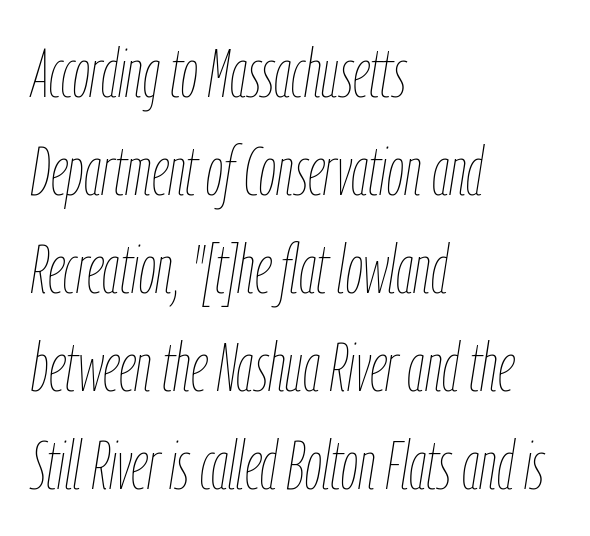
Looks like regular typesetting: each glyph gets only the width it needs. This sample uses plain, unmodified letter spacing. Just letters on the line, the space beneath them empty. The letterforms sit at book weight or below.
